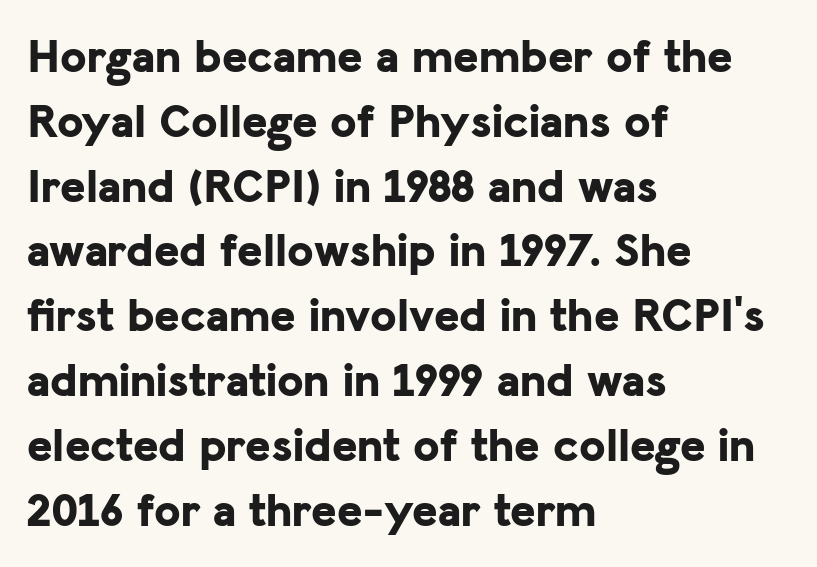
{"serif": "no", "italic": "no", "bold": "yes", "weight": "bold", "width": "normal", "stroke_contrast": "low", "x_height": "medium", "monospaced": "no", "underline": "no", "align": "left", "line_spacing": "normal", "line_spacing_ratio": 1.35, "letter_spacing": "normal", "letter_spacing_em": 0.0, "glyph_px": 48}
